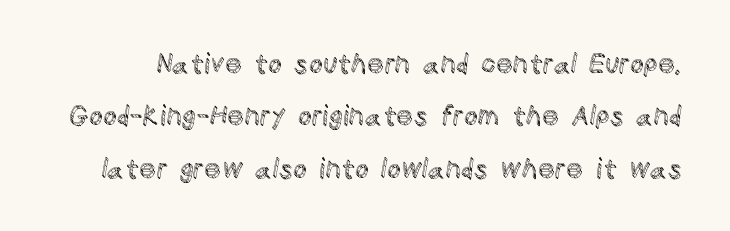
{"underline": "no", "line_spacing": "loose", "line_spacing_ratio": 1.94, "letter_spacing": "normal", "letter_spacing_em": 0.0, "glyph_px": 27}
